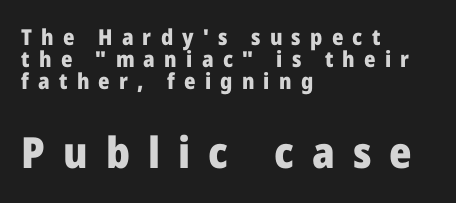
The image shows 43 px heavy sans-serif type, upright; set left-aligned, tight line spacing (1.01x), unusually wide letter spacing (+0.42 em), not underlined; the second (bottom) block is 1.95x larger; low stroke contrast and a medium x-height.
